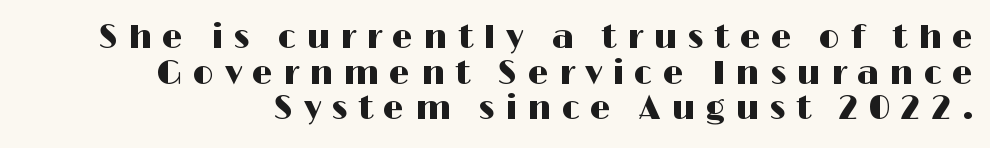
Regarding serifs, this sample does without them. The rendering inserts visible extra space after every character. The lettering holds an erect, upright posture throughout. No word sits above an underline. Do the characters align in a grid? No, the font is proportional. Leading is clearly below the norm, producing a dense column.
